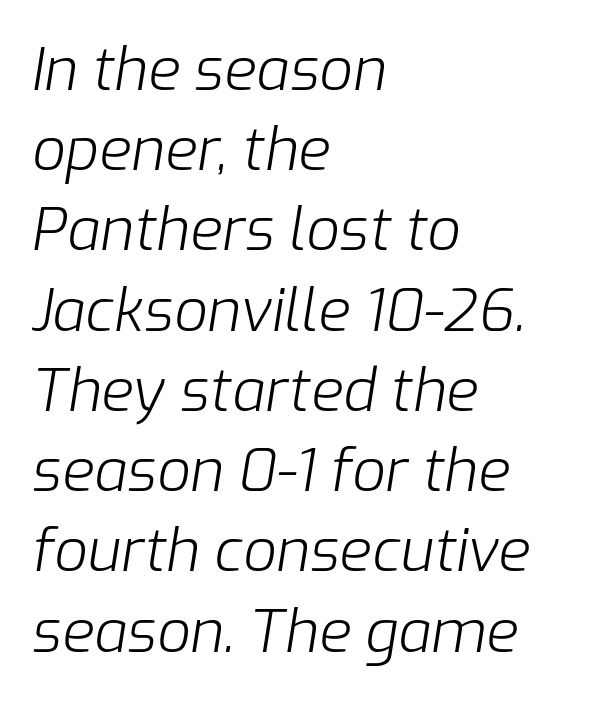
A typesetter would mark this as italic. The strokes carry an ordinary text weight at most. Observe the ordinary spacing: letters are neighbours, not strangers. A normal amount of white space separates one row of letters from the next. Do the characters align in a grid? No, the font is proportional.
